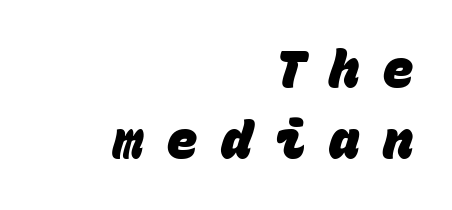
{"serif": "no", "bold": "yes", "weight": "heavy", "width": "normal", "stroke_contrast": "low", "x_height": "large", "monospaced": "yes", "underline": "no", "align": "right", "line_spacing": "normal", "line_spacing_ratio": 1.4, "letter_spacing": "wide", "letter_spacing_em": 0.46, "glyph_px": 51}
